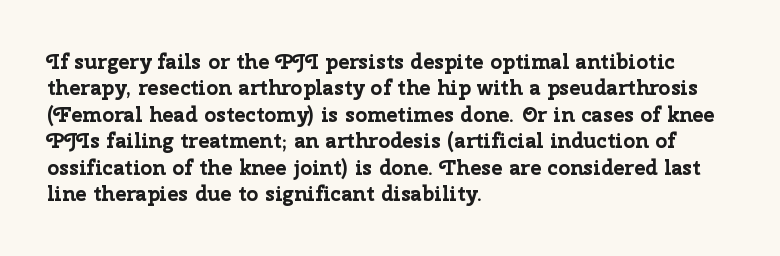
{"italic": "no", "bold": "yes", "underline": "no", "align": "left", "line_spacing": "normal", "line_spacing_ratio": 1.26, "letter_spacing": "normal", "letter_spacing_em": 0.0, "glyph_px": 21}
